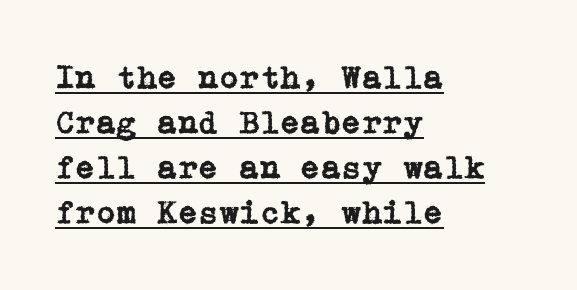
Q: Is the text italic (slanted)? A: No, it is upright.
Q: Is the typeface a serif or a sans-serif typeface? A: Serif.
Q: Is the text underlined? A: Yes.
Q: How is the paragraph aligned? A: Left-aligned.
Q: Is the spacing between letters normal or unusually wide? A: Normal.
Q: Is the spacing between lines tight, normal or loose? A: Normal.
Q: Width (condensed, normal, or wide)? A: Normal.
Q: Stroke contrast? A: Low.
Q: x-height? A: Medium.
